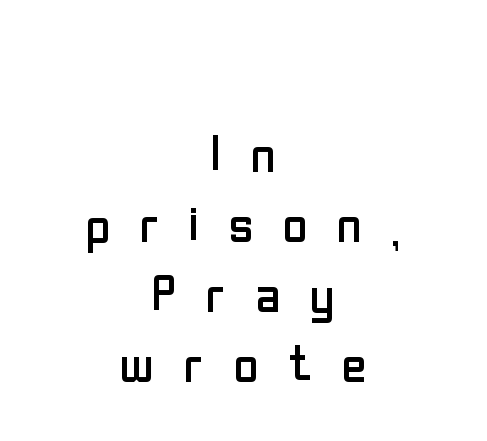
{"serif": "no", "italic": "no", "bold": "no", "weight": "regular", "width": "condensed", "stroke_contrast": "low", "x_height": "medium", "monospaced": "no", "underline": "no", "align": "center", "line_spacing": "tight", "line_spacing_ratio": 1.03, "letter_spacing": "wide", "letter_spacing_em": 0.43, "glyph_px": 68}
